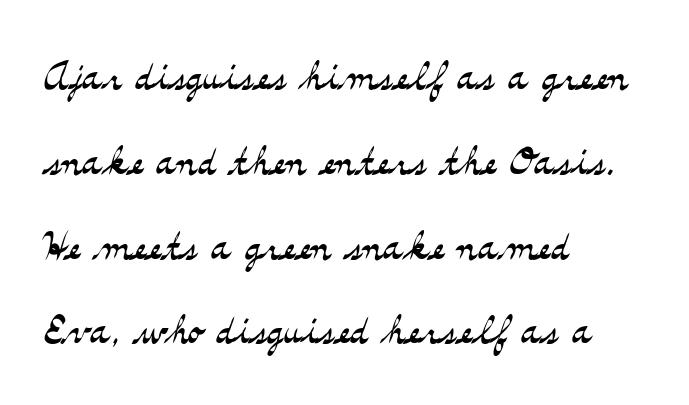
Q: Is the text bold? A: No.
Q: Is the text italic (slanted)? A: Yes.
Q: Is the typeface a serif or a sans-serif typeface? A: Serif.
Q: Is the text underlined? A: No.
Q: How is the paragraph aligned? A: Left-aligned.
Q: Is the spacing between letters normal or unusually wide? A: Normal.
Q: Is the spacing between lines tight, normal or loose? A: Normal.
Q: Width (condensed, normal, or wide)? A: Wide.
Q: Stroke contrast? A: Medium.
Q: x-height? A: Small.
Q: Monospaced? A: No.
